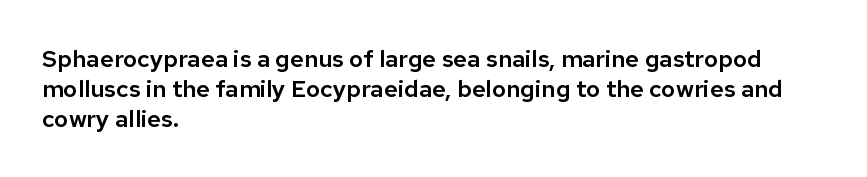
The image shows 24 px text type, upright; set left-aligned, line spacing 1.24x, normal letter spacing, not underlined.
